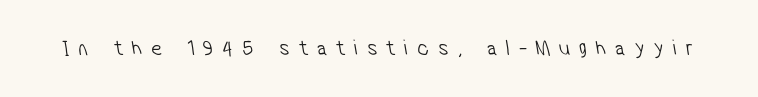
Rule under the text: the space is simply empty. The letters are spread apart with noticeably loose tracking. Each stroke keeps to a modest, everyday thickness or less.
